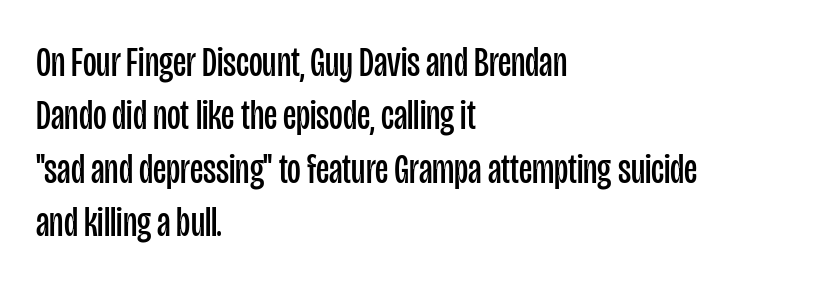
Q: Is the text bold? A: No.
Q: Is the text italic (slanted)? A: No, it is upright.
Q: Is the typeface a serif or a sans-serif typeface? A: Sans-serif.
Q: Is the text underlined? A: No.
Q: How is the paragraph aligned? A: Left-aligned.
Q: Is the spacing between letters normal or unusually wide? A: Normal.
Q: Is the spacing between lines tight, normal or loose? A: Normal.
Q: Width (condensed, normal, or wide)? A: Condensed.
Q: Stroke contrast? A: Low.
Q: x-height? A: Large.
Q: Monospaced? A: No.
